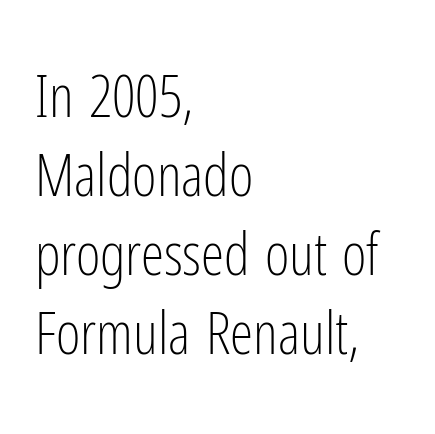
The image shows 59 px light, condensed sans-serif type, upright; set left-aligned, normal line spacing (1.34x), normal letter spacing, not underlined; low stroke contrast and a medium x-height.
